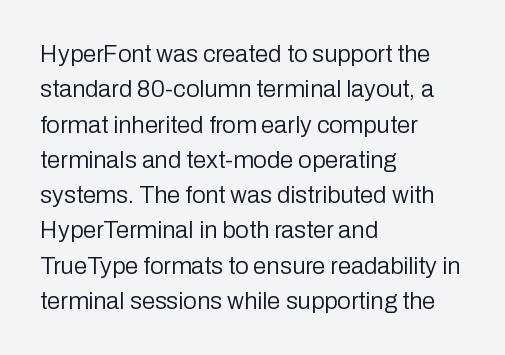
{"italic": "no", "bold": "no", "underline": "no", "align": "left", "line_spacing": "normal", "line_spacing_ratio": 1.47, "letter_spacing": "normal", "letter_spacing_em": 0.0, "glyph_px": 24}
